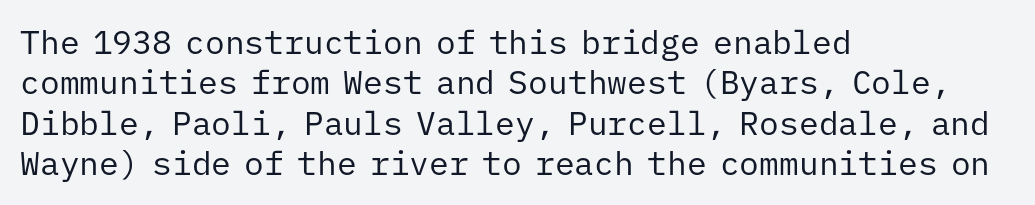
{"serif": "no", "italic": "no", "bold": "no", "weight": "regular", "width": "normal", "stroke_contrast": "low", "x_height": "medium", "monospaced": "yes", "underline": "no", "align": "left", "line_spacing_ratio": 1.22, "letter_spacing": "normal", "letter_spacing_em": 0.0, "glyph_px": 33}
